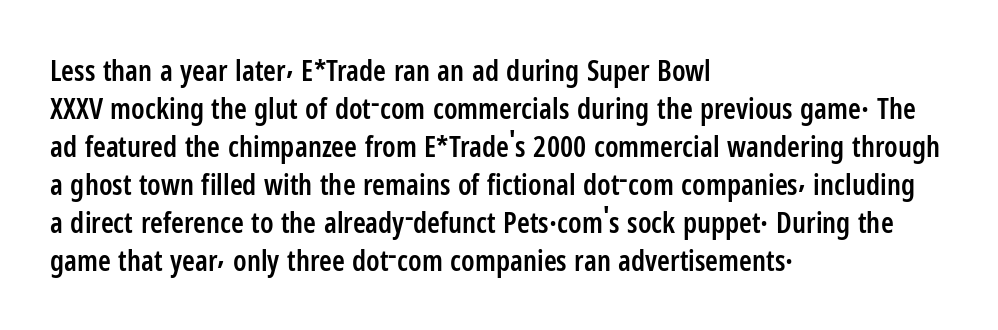
The image shows 29 px semibold, condensed sans-serif type, upright; set left-aligned, normal line spacing (1.31x), normal letter spacing, not underlined; low stroke contrast and a medium x-height.
